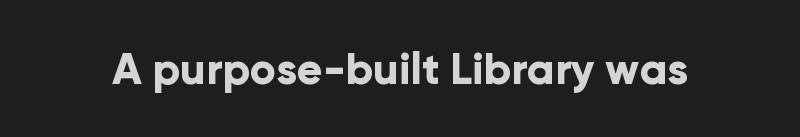
The image shows 43 px bold sans-serif type, upright; set normal letter spacing, not underlined; low stroke contrast and a medium x-height.
